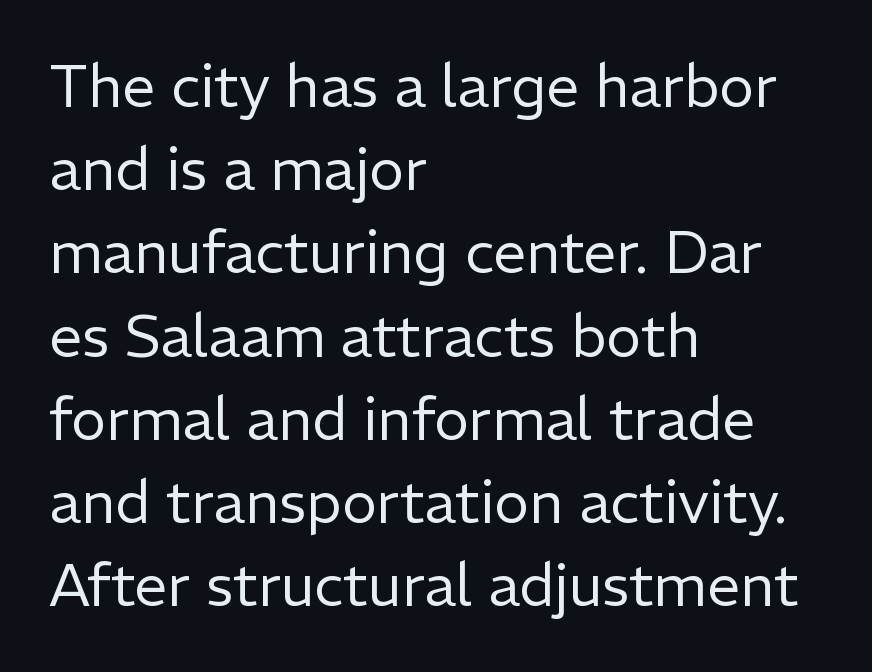
{"serif": "no", "italic": "no", "bold": "no", "weight": "regular", "width": "normal", "stroke_contrast": "low", "x_height": "medium", "monospaced": "no", "underline": "no", "align": "left", "line_spacing": "normal", "line_spacing_ratio": 1.41, "letter_spacing": "normal", "letter_spacing_em": 0.0, "glyph_px": 59}
